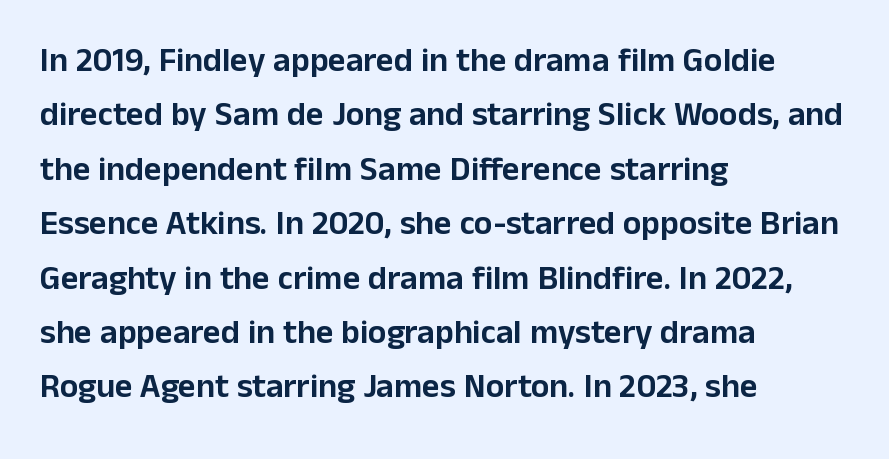
Notice how the stems are strictly vertical — no italics here. Grotesque or geometric, the face here clearly has no serifs. Which margin do the lines hug? The left one — the right edge is uneven. Summary of vertical rhythm: regular, with standard interline spacing. Varying glyph widths throughout — classic text-font behaviour.
